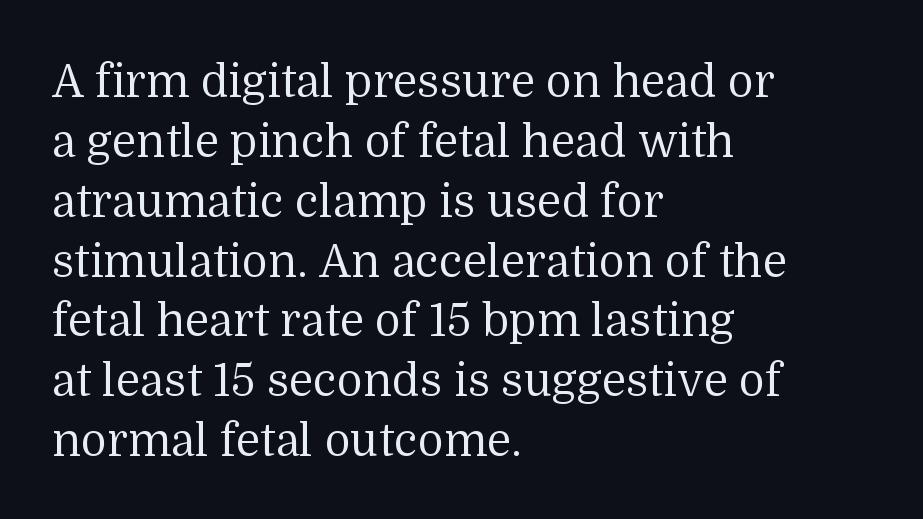
The image shows 45 px regular-weight serif type, upright; set left-aligned, normal line spacing (1.33x), normal letter spacing, not underlined; medium stroke contrast and a medium x-height.
